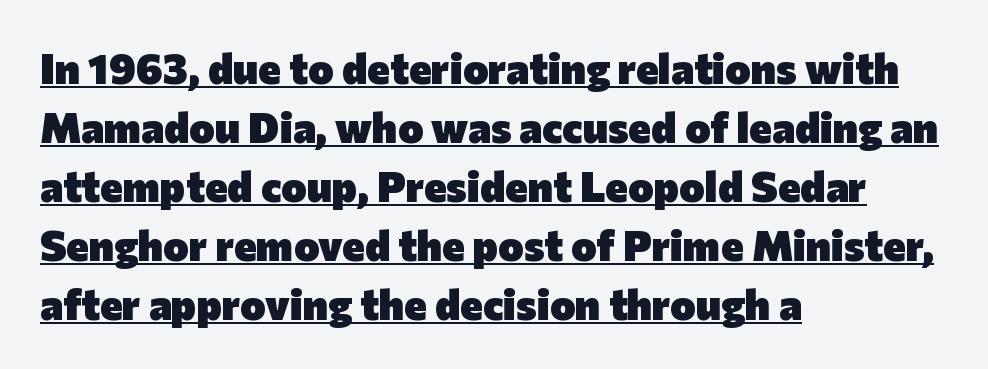
{"serif": "no", "italic": "no", "bold": "yes", "weight": "heavy", "width": "normal", "stroke_contrast": "low", "x_height": "medium", "monospaced": "no", "underline": "yes", "align": "left", "line_spacing": "normal", "line_spacing_ratio": 1.37, "letter_spacing": "normal", "letter_spacing_em": 0.0, "glyph_px": 43}
